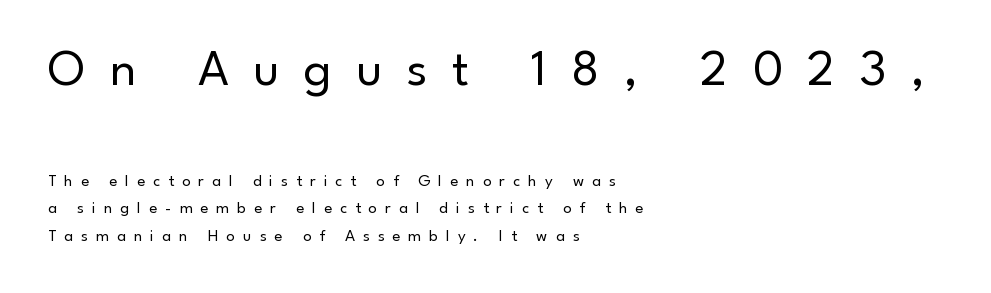
Q: Is the text bold? A: No.
Q: Is the text italic (slanted)? A: No, it is upright.
Q: Is the typeface a serif or a sans-serif typeface? A: Sans-serif.
Q: Is the text underlined? A: No.
Q: How is the paragraph aligned? A: Left-aligned.
Q: Is the spacing between letters normal or unusually wide? A: Unusually wide.
Q: Is the spacing between lines tight, normal or loose? A: Normal.
Q: Which block of text is set in a larger size, the first (top) or the second (bottom)? A: The first (top) one.
Q: Width (condensed, normal, or wide)? A: Normal.
Q: Stroke contrast? A: Low.
Q: x-height? A: Small.
Q: Monospaced? A: No.
